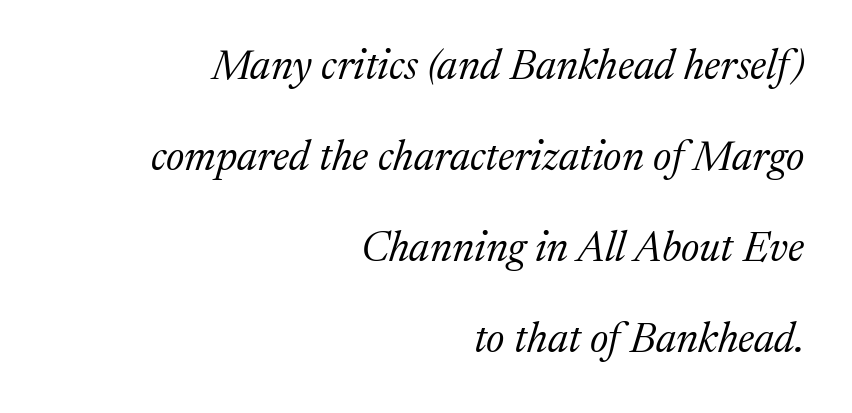
The space between consecutive lines is lavish. Nothing unusual about the tracking: characters are spaced as the font intends. Compared with ordinary roman type, these characters are visibly tilted. This sample is right-justified, so line beginnings fall wherever the words allow.
